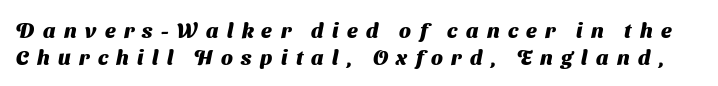
{"bold": "yes", "underline": "no", "line_spacing": "normal", "line_spacing_ratio": 1.3, "letter_spacing": "wide", "letter_spacing_em": 0.4, "glyph_px": 21}
